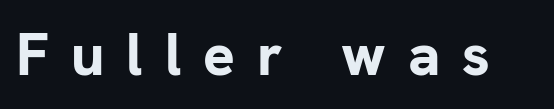
Serif or sans? Sans — the stroke terminals are bare. Nope, not italic — everything's standing straight. Looks like regular typesetting: each glyph gets only the width it needs. The letterforms stand isolated, each surrounded by extra space. The glyphs are unaccompanied by any horizontal stroke below them. You'd pick this weight for a headline — it's a proper bold.
